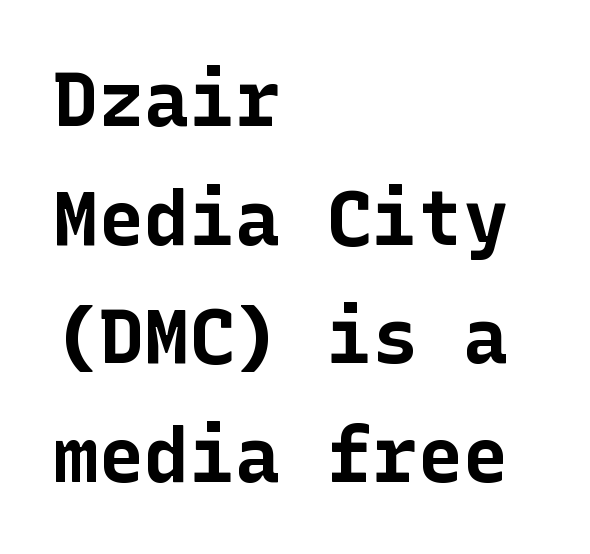
Q: Is the text bold? A: Yes.
Q: Is the text italic (slanted)? A: No, it is upright.
Q: Is the typeface a serif or a sans-serif typeface? A: Sans-serif.
Q: Is the text underlined? A: No.
Q: How is the paragraph aligned? A: Left-aligned.
Q: Is the spacing between letters normal or unusually wide? A: Normal.
Q: Is the spacing between lines tight, normal or loose? A: Normal.
Q: Width (condensed, normal, or wide)? A: Normal.
Q: Stroke contrast? A: Low.
Q: x-height? A: Medium.
